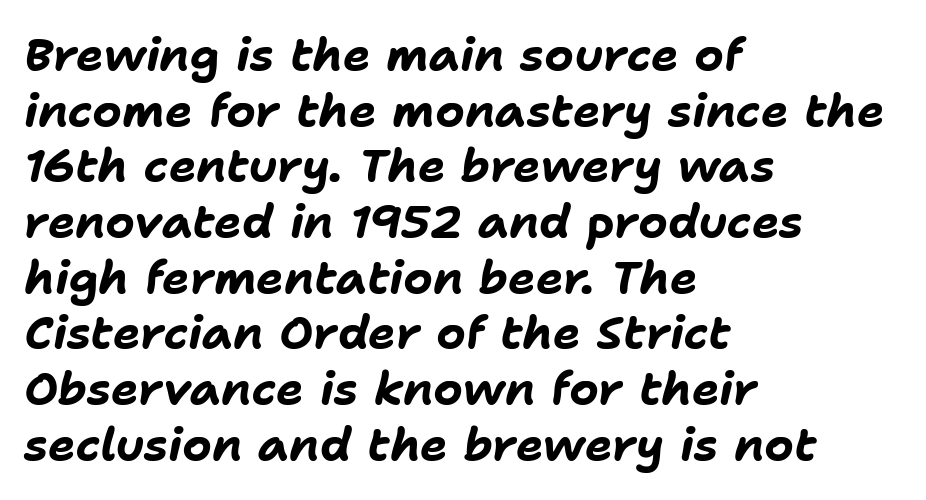
{"italic": "yes", "lean": "right", "slant_degrees": 11, "bold": "yes", "weight": "bold", "width": "normal", "stroke_contrast": "low", "x_height": "medium", "monospaced": "no", "underline": "no", "align": "left", "line_spacing_ratio": 1.21, "letter_spacing": "normal", "letter_spacing_em": 0.0, "glyph_px": 46}
